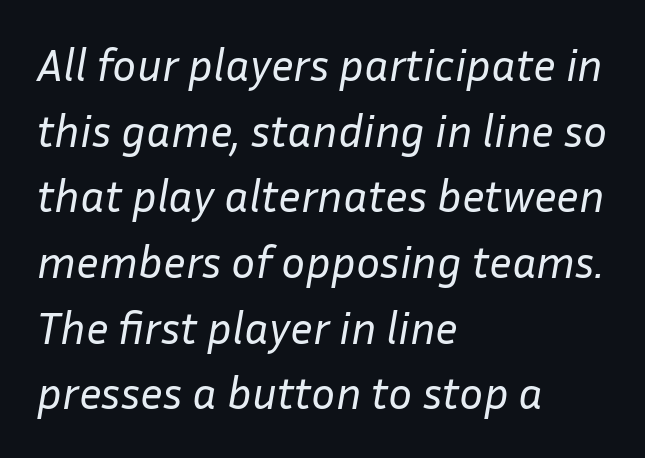
Q: Is the text bold? A: No.
Q: Is the text italic (slanted)? A: Yes, it leans right by about 10 degrees.
Q: Is the text underlined? A: No.
Q: How is the paragraph aligned? A: Left-aligned.
Q: Is the spacing between letters normal or unusually wide? A: Normal.
Q: Is the spacing between lines tight, normal or loose? A: Normal.
Q: Width (condensed, normal, or wide)? A: Normal.
Q: Stroke contrast? A: Low.
Q: x-height? A: Medium.
Q: Monospaced? A: No.
